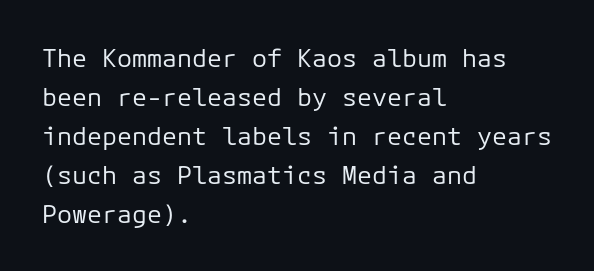
The image shows 25 px text type, upright; set left-aligned, normal line spacing (1.56x), normal letter spacing, not underlined.
